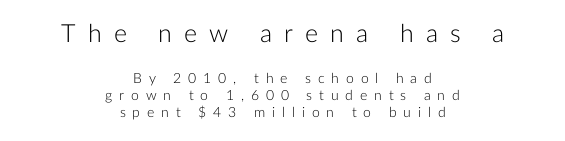
Q: Is the text bold? A: No.
Q: Is the text italic (slanted)? A: No, it is upright.
Q: Is the text underlined? A: No.
Q: How is the paragraph aligned? A: Centered.
Q: Is the spacing between letters normal or unusually wide? A: Unusually wide.
Q: Which block of text is set in a larger size, the first (top) or the second (bottom)? A: The first (top) one.
